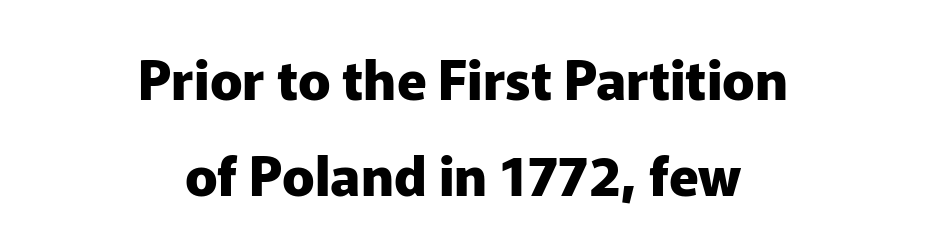
Descenders hang freely into open space. The gaps between neighbouring characters are ordinary and unremarkable. Emphasis by weight is at full strength: bold. Tall strokes in this sample are plumb rather than angled. The rendering shows plain stroke endings on the letterforms — a sans-serif design.
